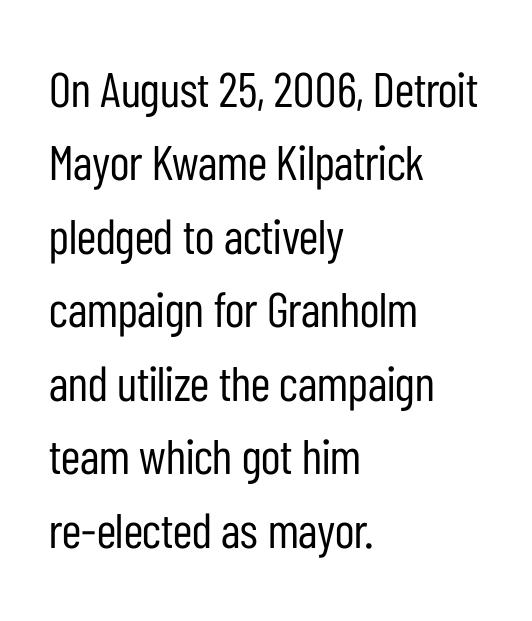
The image shows 49 px regular-weight, condensed sans-serif type, upright; set left-aligned, normal line spacing (1.5x), normal letter spacing, not underlined; low stroke contrast and a medium x-height.
